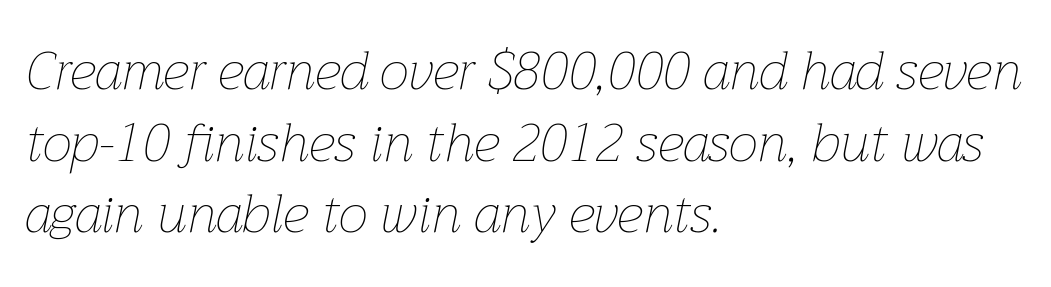
Q: Is the text bold? A: No.
Q: Is the text italic (slanted)? A: Yes, it leans right by about 12 degrees.
Q: Is the text underlined? A: No.
Q: How is the paragraph aligned? A: Left-aligned.
Q: Is the spacing between letters normal or unusually wide? A: Normal.
Q: Is the spacing between lines tight, normal or loose? A: Normal.
Q: Width (condensed, normal, or wide)? A: Normal.
Q: Stroke contrast? A: Low.
Q: x-height? A: Medium.
Q: Monospaced? A: No.
